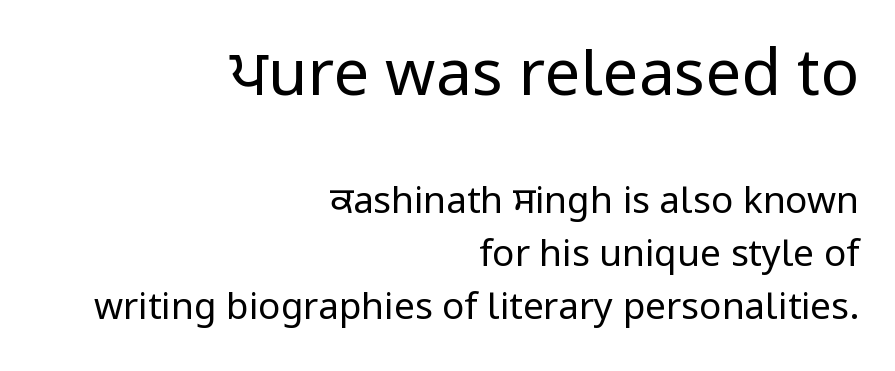
The image shows 64 px regular-weight sans-serif type, upright; set right-aligned, normal line spacing (1.43x), normal letter spacing, not underlined; the first (top) block is 1.73x larger; low stroke contrast and a medium x-height.
